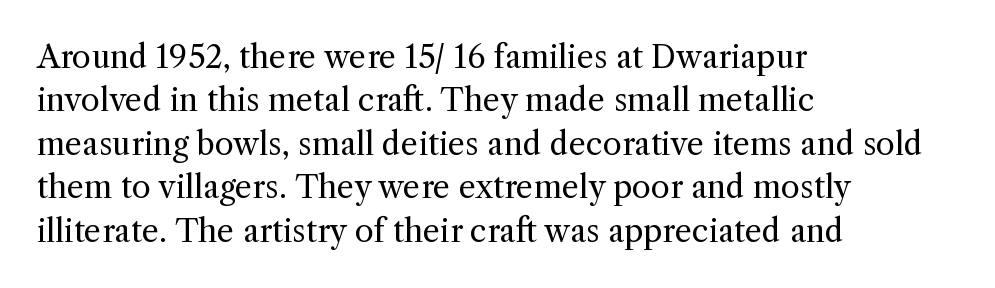
No italicization has been applied; the sample stays upright. Is the letter spacing exaggerated? No — it looks like the ordinary default. Weight: not bold — regular or lighter. Is there much room between lines? A standard amount, neither cramped nor airy.
